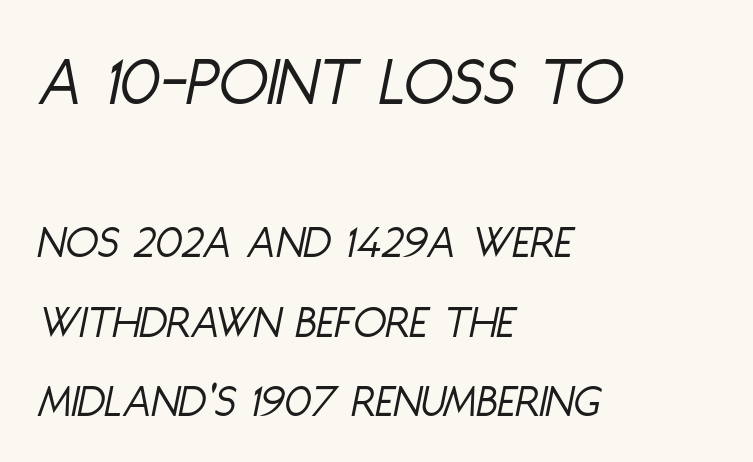
{"italic": "yes", "lean": "right", "slant_degrees": 11, "bold": "no", "weight": "light", "width": "condensed", "stroke_contrast": "low", "x_height": "large", "monospaced": "no", "underline": "no", "align": "left", "line_spacing": "normal", "line_spacing_ratio": 1.65, "letter_spacing": "normal", "letter_spacing_em": 0.0, "larger_block": "first", "size_ratio": 1.5, "glyph_px": 72}
